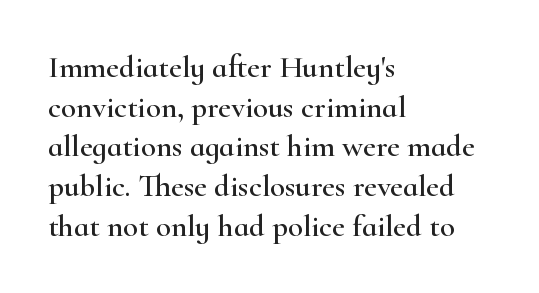
Between one letter and the next there's only the usual sliver of space. Summary of vertical rhythm: regular, with standard interline spacing. No italicization has been applied; the sample stays upright. Quick note: underline off. Where is the straight margin? On the left.
